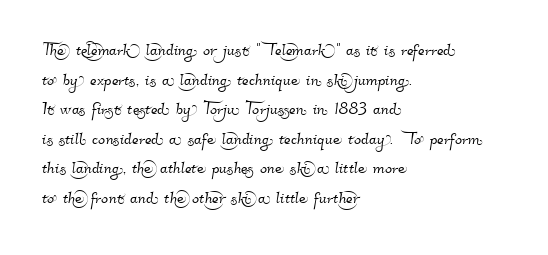
Check the space under the baseline: it is left empty. One glance says typical: line gaps are just what's usual. The rendering keeps characters at their native spacing. Horizontally, the lines are justified to the leading edge only.
